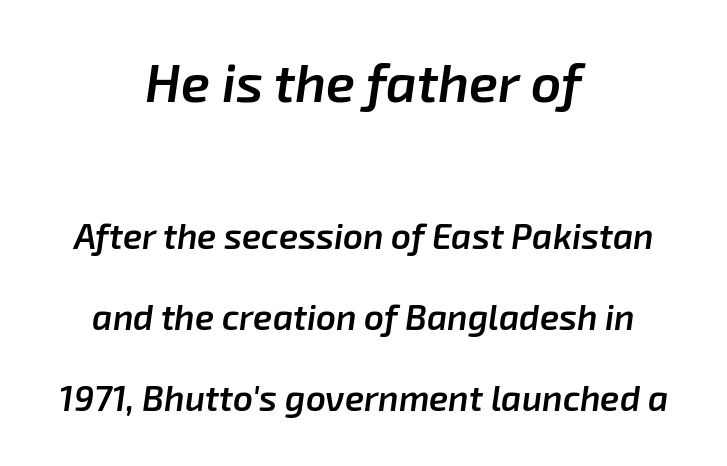
{"italic": "yes", "lean": "right", "slant_degrees": 8, "bold": "semi", "weight": "semibold", "width": "normal", "stroke_contrast": "low", "x_height": "medium", "monospaced": "no", "underline": "no", "align": "center", "line_spacing": "loose", "line_spacing_ratio": 2.31, "letter_spacing": "normal", "letter_spacing_em": 0.0, "larger_block": "first", "size_ratio": 1.51, "glyph_px": 53}
